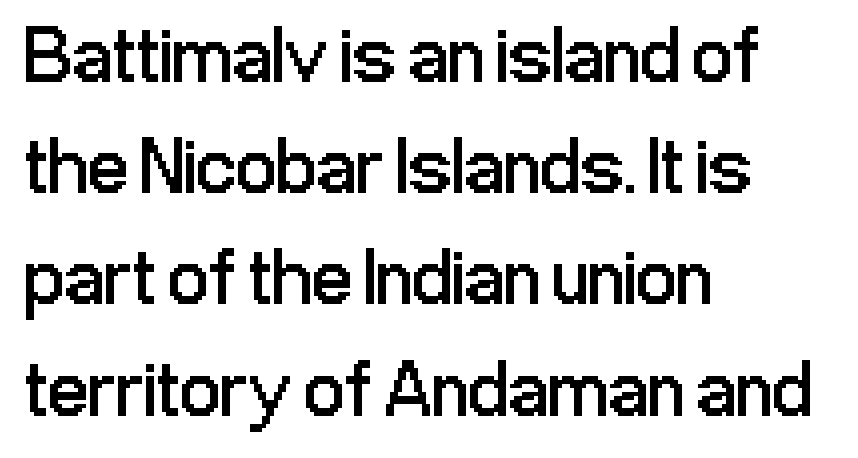
Q: Is the text bold? A: No.
Q: Is the text italic (slanted)? A: No, it is upright.
Q: Is the typeface a serif or a sans-serif typeface? A: Sans-serif.
Q: Is the text underlined? A: No.
Q: How is the paragraph aligned? A: Left-aligned.
Q: Is the spacing between letters normal or unusually wide? A: Normal.
Q: Is the spacing between lines tight, normal or loose? A: Normal.
Q: Width (condensed, normal, or wide)? A: Condensed.
Q: Stroke contrast? A: Low.
Q: x-height? A: Medium.
Q: Monospaced? A: No.
